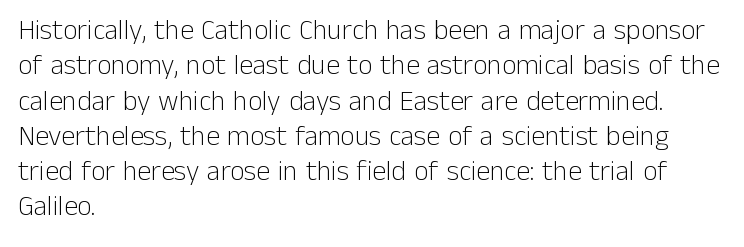
Q: Is the text bold? A: No.
Q: Is the text italic (slanted)? A: No, it is upright.
Q: Is the typeface a serif or a sans-serif typeface? A: Sans-serif.
Q: Is the text underlined? A: No.
Q: How is the paragraph aligned? A: Left-aligned.
Q: Is the spacing between letters normal or unusually wide? A: Normal.
Q: Is the spacing between lines tight, normal or loose? A: Normal.
Q: Width (condensed, normal, or wide)? A: Normal.
Q: Stroke contrast? A: Low.
Q: x-height? A: Medium.
Q: Monospaced? A: No.
